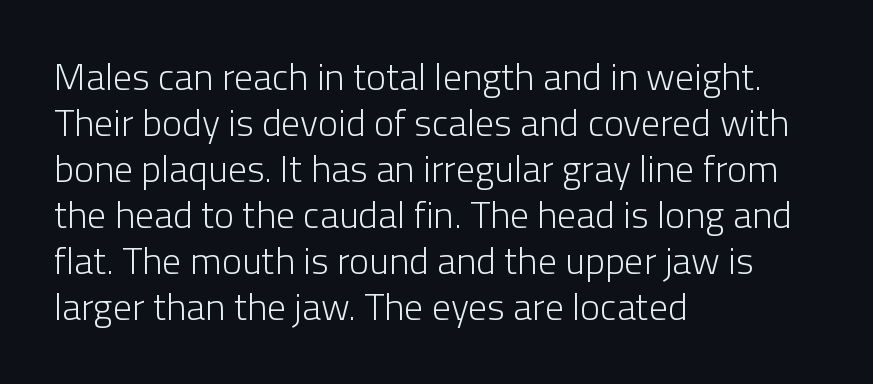
Q: Is the text bold? A: No.
Q: Is the text italic (slanted)? A: No, it is upright.
Q: Is the typeface a serif or a sans-serif typeface? A: Sans-serif.
Q: Is the text underlined? A: No.
Q: How is the paragraph aligned? A: Left-aligned.
Q: Is the spacing between letters normal or unusually wide? A: Normal.
Q: Width (condensed, normal, or wide)? A: Normal.
Q: Stroke contrast? A: Low.
Q: x-height? A: Medium.
Q: Monospaced? A: No.
